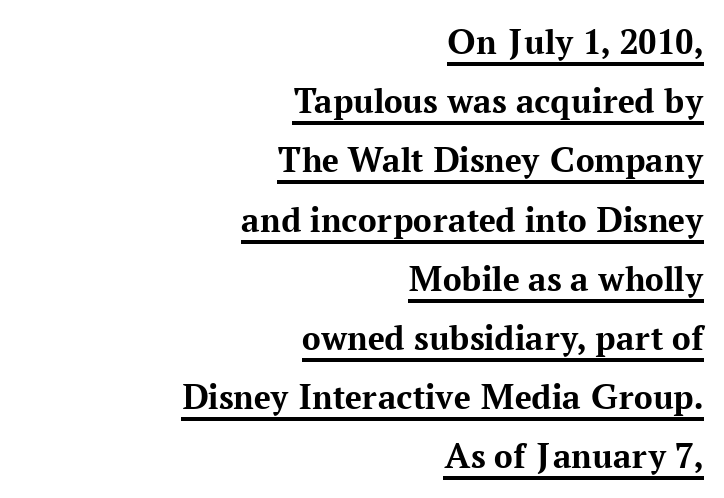
{"serif": "yes", "italic": "no", "bold": "yes", "weight": "bold", "width": "normal", "stroke_contrast": "medium", "x_height": "medium", "monospaced": "no", "underline": "yes", "align": "right", "line_spacing": "normal", "line_spacing_ratio": 1.6, "letter_spacing": "normal", "letter_spacing_em": 0.0, "glyph_px": 37}
